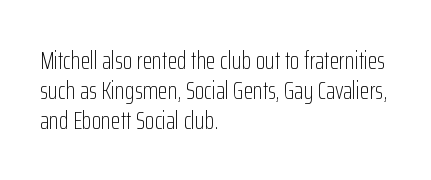
The image shows 25 px text type, upright; set left-aligned, line spacing 1.2x, normal letter spacing, not underlined.
